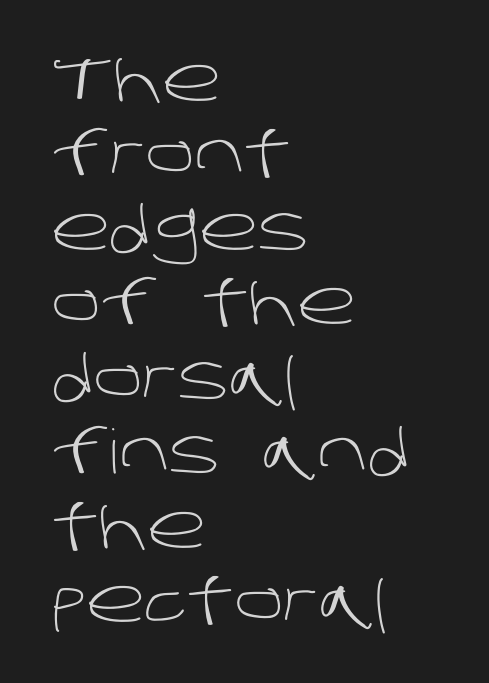
The image shows 61 px light sans-serif type; set left-aligned, line spacing 1.22x, normal letter spacing, not underlined; low stroke contrast and a large x-height.
